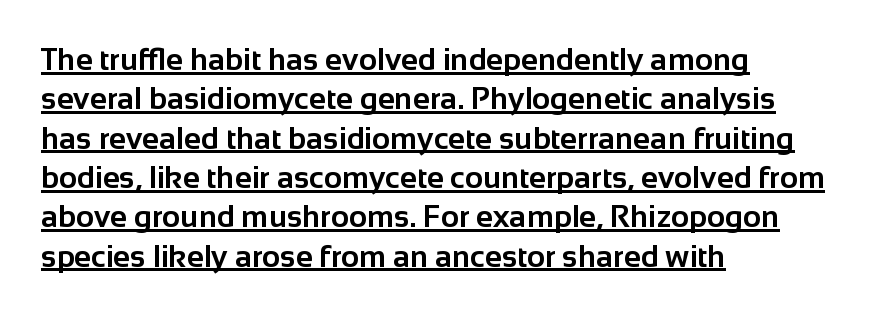
Q: Is the text bold? A: Yes.
Q: Is the text italic (slanted)? A: No, it is upright.
Q: Is the typeface a serif or a sans-serif typeface? A: Sans-serif.
Q: Is the text underlined? A: Yes.
Q: How is the paragraph aligned? A: Left-aligned.
Q: Is the spacing between letters normal or unusually wide? A: Normal.
Q: Is the spacing between lines tight, normal or loose? A: Normal.
Q: Width (condensed, normal, or wide)? A: Normal.
Q: Stroke contrast? A: Low.
Q: x-height? A: Medium.
Q: Monospaced? A: No.
